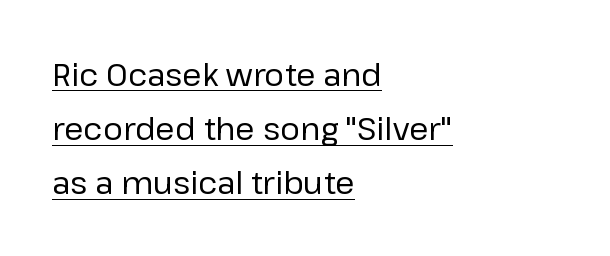
Q: Is the text bold? A: No.
Q: Is the text italic (slanted)? A: No, it is upright.
Q: Is the typeface a serif or a sans-serif typeface? A: Sans-serif.
Q: Is the text underlined? A: Yes.
Q: How is the paragraph aligned? A: Left-aligned.
Q: Is the spacing between letters normal or unusually wide? A: Normal.
Q: Width (condensed, normal, or wide)? A: Normal.
Q: Stroke contrast? A: Low.
Q: x-height? A: Medium.
Q: Monospaced? A: No.
